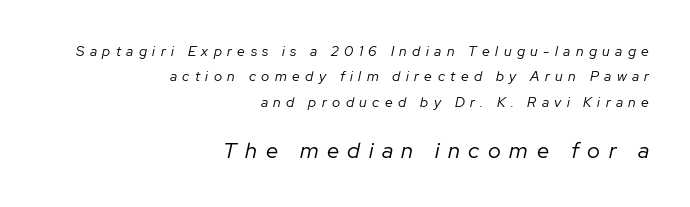
Rendered with sloped, italic letterforms. A flush-right, rag-left setting is used for this passage. Size contrast runs from small at the top to large at the bottom. Compared with a typical body face, this is equally light or lighter still. There is plenty of visible air inserted between adjacent glyphs. Beneath every word, the page is bare.
